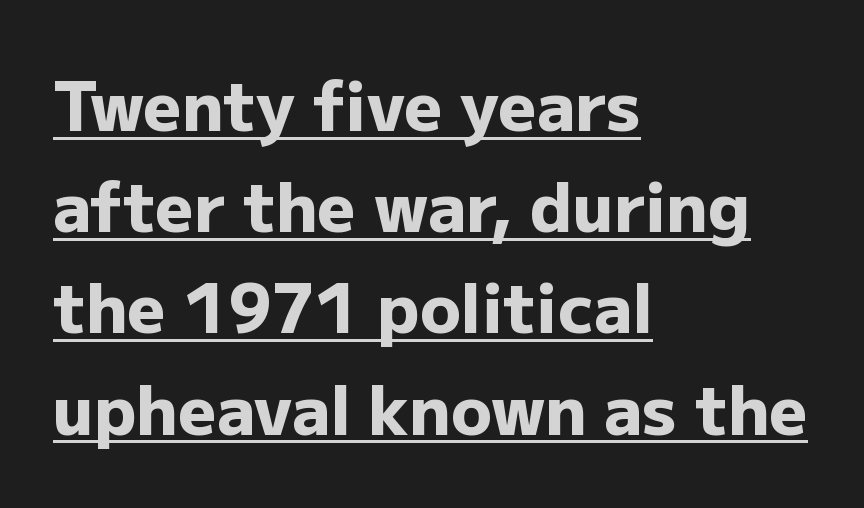
Q: Is the text bold? A: Yes.
Q: Is the text italic (slanted)? A: No, it is upright.
Q: Is the typeface a serif or a sans-serif typeface? A: Sans-serif.
Q: Is the text underlined? A: Yes.
Q: How is the paragraph aligned? A: Left-aligned.
Q: Is the spacing between letters normal or unusually wide? A: Normal.
Q: Is the spacing between lines tight, normal or loose? A: Normal.
Q: Width (condensed, normal, or wide)? A: Normal.
Q: Stroke contrast? A: Low.
Q: x-height? A: Medium.
Q: Monospaced? A: No.
